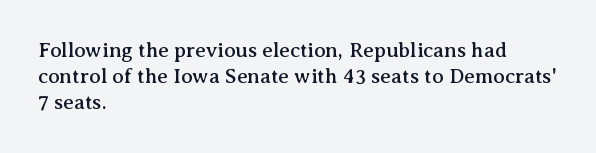
The typesetter chose a ragged-right arrangement here. The type sits square on the baseline with zero lean. There is no visible air inserted between adjacent glyphs. Has an underline been added? It has not.
